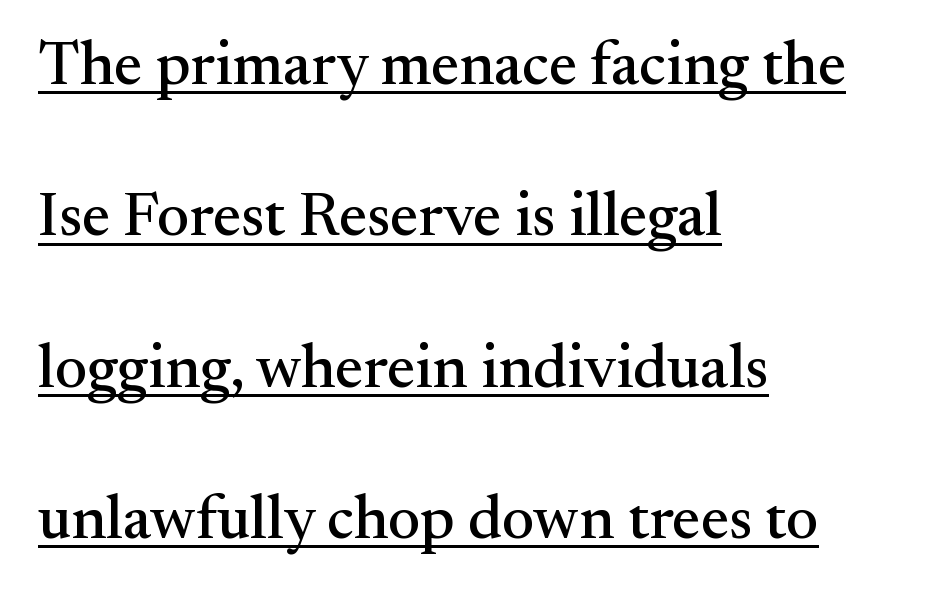
The image shows 62 px serif type, upright; set left-aligned, loose line spacing (2.44x), normal letter spacing, underlined; medium stroke contrast and a small x-height.
